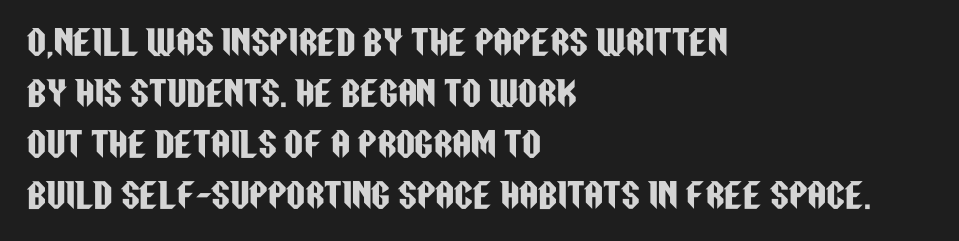
Q: Is the text italic (slanted)? A: No, it is upright.
Q: Is the typeface a serif or a sans-serif typeface? A: Sans-serif.
Q: Is the text underlined? A: No.
Q: How is the paragraph aligned? A: Left-aligned.
Q: Is the spacing between letters normal or unusually wide? A: Normal.
Q: Is the spacing between lines tight, normal or loose? A: Normal.
Q: Width (condensed, normal, or wide)? A: Condensed.
Q: Stroke contrast? A: Low.
Q: x-height? A: Large.
Q: Monospaced? A: No.
